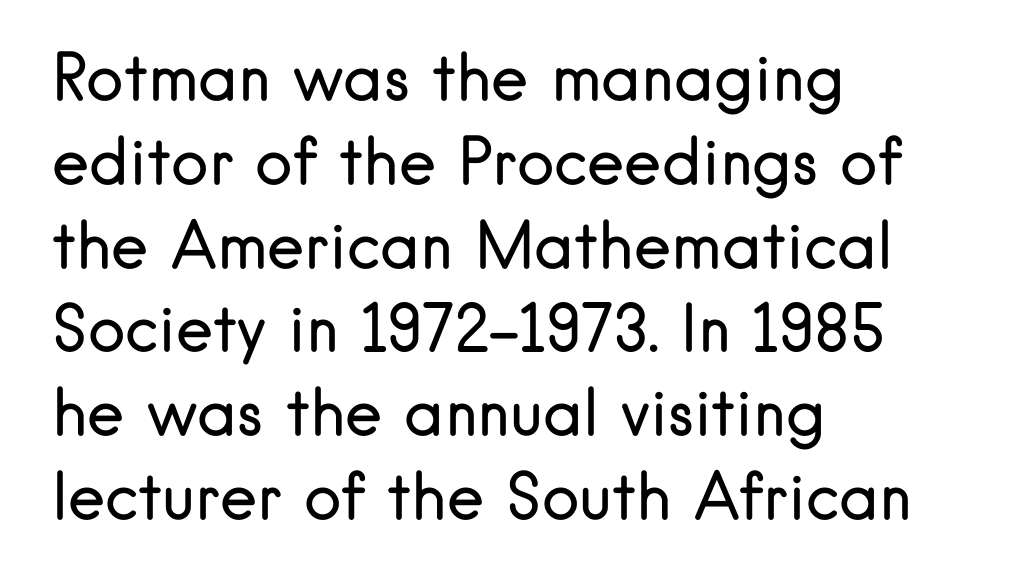
{"serif": "no", "italic": "no", "bold": "no", "weight": "regular", "width": "normal", "stroke_contrast": "low", "x_height": "small", "monospaced": "no", "underline": "no", "align": "left", "line_spacing": "normal", "line_spacing_ratio": 1.33, "letter_spacing": "normal", "letter_spacing_em": 0.0, "glyph_px": 63}
